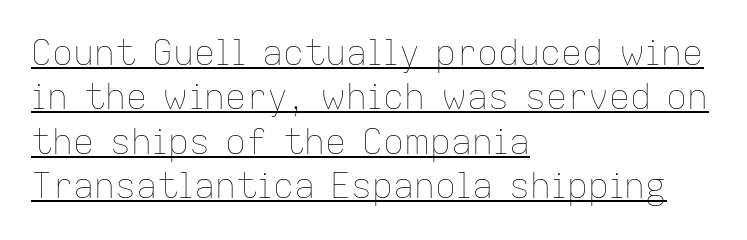
{"italic": "no", "bold": "no", "weight": "thin", "width": "normal", "stroke_contrast": "low", "x_height": "medium", "monospaced": "no", "underline": "yes", "align": "left", "line_spacing": "normal", "line_spacing_ratio": 1.27, "letter_spacing": "normal", "letter_spacing_em": 0.0, "glyph_px": 35}
